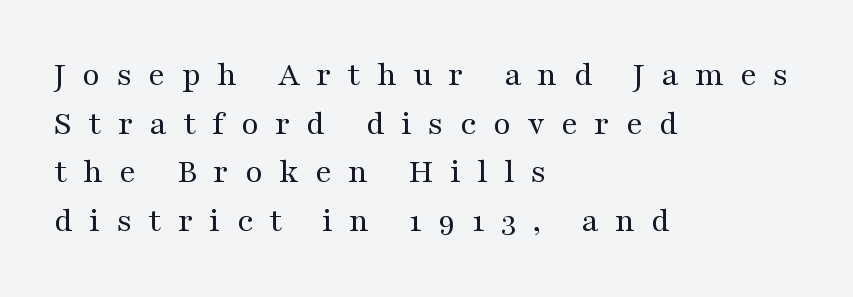
{"serif": "yes", "italic": "no", "bold": "no", "weight": "regular", "width": "wide", "stroke_contrast": "medium", "x_height": "medium", "monospaced": "no", "underline": "no", "align": "left", "line_spacing": "normal", "line_spacing_ratio": 1.39, "letter_spacing": "wide", "letter_spacing_em": 0.47, "glyph_px": 35}
